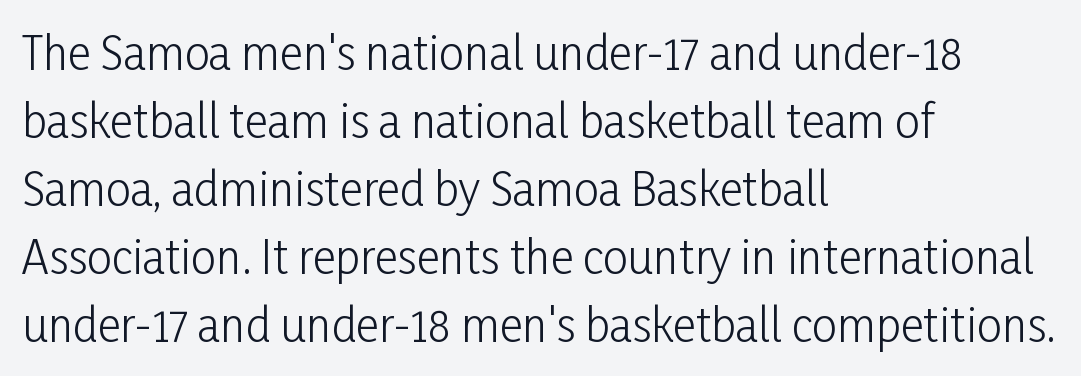
{"serif": "no", "italic": "no", "bold": "no", "weight": "light", "width": "condensed", "stroke_contrast": "low", "x_height": "medium", "monospaced": "no", "underline": "no", "align": "left", "line_spacing": "normal", "line_spacing_ratio": 1.51, "letter_spacing": "normal", "letter_spacing_em": 0.0, "glyph_px": 45}
